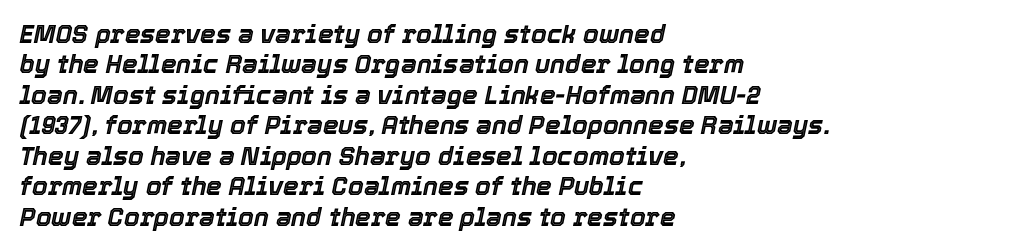
{"italic": "yes", "lean": "right", "slant_degrees": 12, "underline": "no", "align": "left", "line_spacing_ratio": 1.22, "letter_spacing": "normal", "letter_spacing_em": 0.0, "glyph_px": 25}
